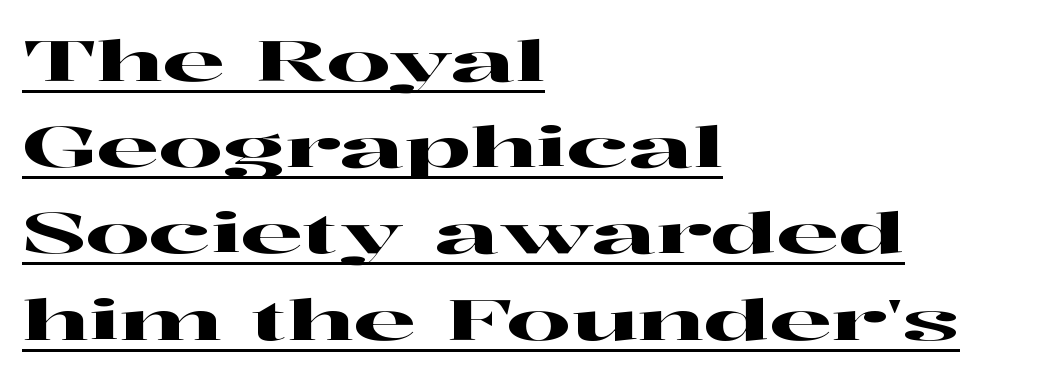
Q: Is the text italic (slanted)? A: No, it is upright.
Q: Is the typeface a serif or a sans-serif typeface? A: Serif.
Q: Is the text underlined? A: Yes.
Q: How is the paragraph aligned? A: Left-aligned.
Q: Is the spacing between letters normal or unusually wide? A: Normal.
Q: Is the spacing between lines tight, normal or loose? A: Normal.
Q: Width (condensed, normal, or wide)? A: Wide.
Q: Stroke contrast? A: High.
Q: x-height? A: Medium.
Q: Monospaced? A: No.
